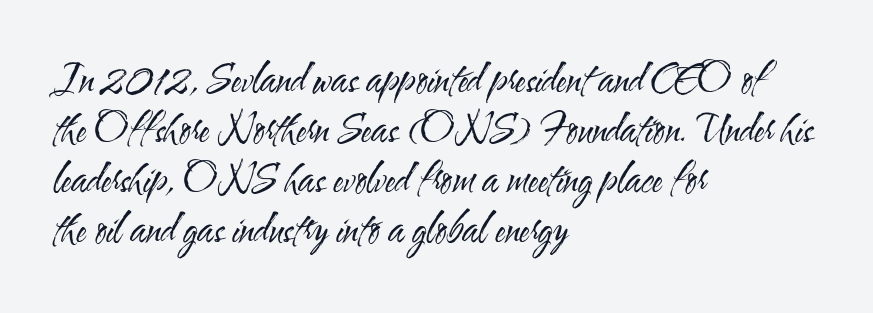
The image shows 39 px regular-weight, condensed sans-serif type; set left-aligned, normal line spacing (1.28x), normal letter spacing, not underlined; medium stroke contrast and a small x-height.
